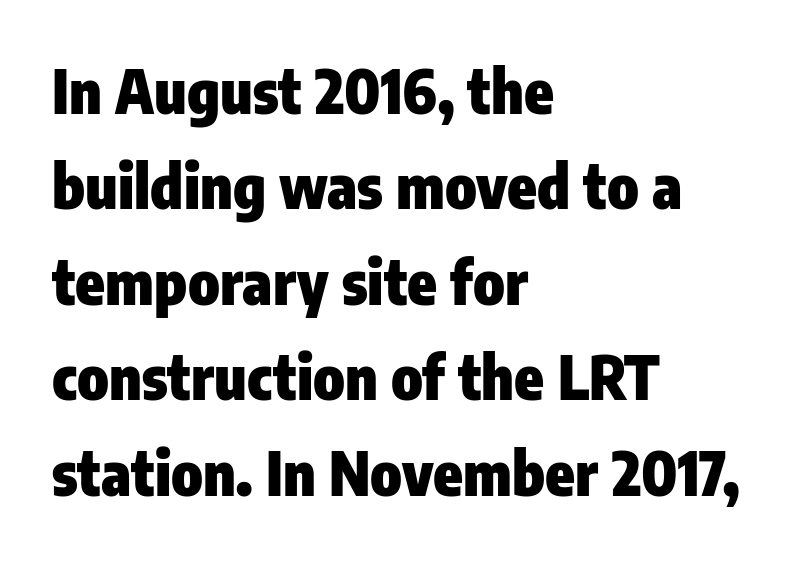
{"serif": "no", "italic": "no", "bold": "yes", "weight": "heavy", "width": "condensed", "stroke_contrast": "low", "x_height": "medium", "monospaced": "no", "underline": "no", "align": "left", "line_spacing": "normal", "line_spacing_ratio": 1.59, "letter_spacing": "normal", "letter_spacing_em": 0.0, "glyph_px": 60}
